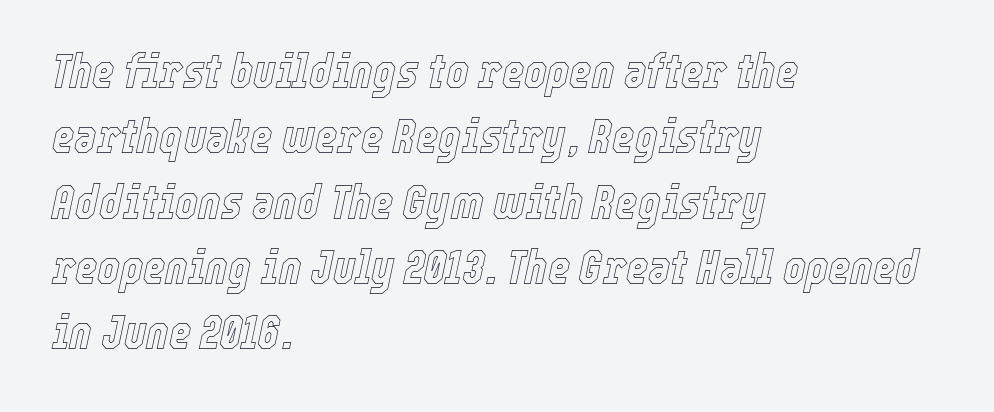
Q: Is the text italic (slanted)? A: Yes, it leans right by about 12 degrees.
Q: Is the text underlined? A: No.
Q: How is the paragraph aligned? A: Left-aligned.
Q: Is the spacing between letters normal or unusually wide? A: Normal.
Q: Is the spacing between lines tight, normal or loose? A: Normal.
Q: Width (condensed, normal, or wide)? A: Condensed.
Q: x-height? A: Medium.
Q: Monospaced? A: No.
